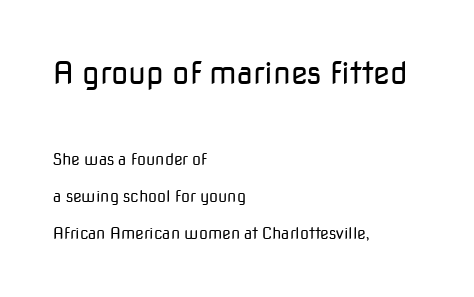
Caption: multi-line text, flush left, ragged right. The glyphs are unaccompanied by any horizontal stroke below them. This rendering leaves character spacing at its baseline value. The face used here is proportionally spaced, like ordinary book or web type.
